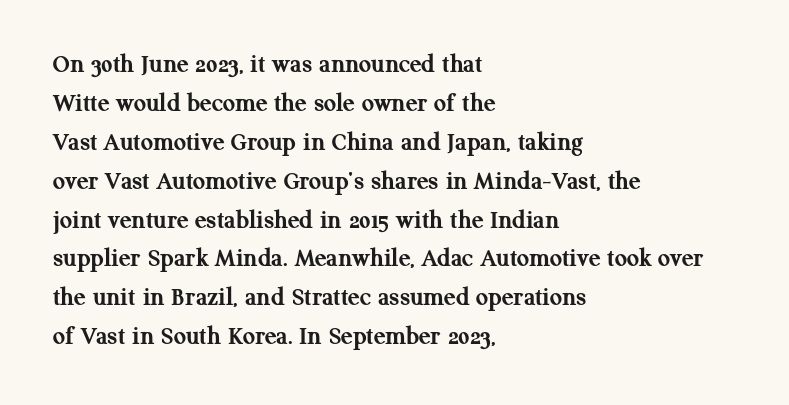
{"italic": "no", "bold": "yes", "underline": "no", "align": "left", "line_spacing": "normal", "line_spacing_ratio": 1.44, "letter_spacing": "normal", "letter_spacing_em": 0.0, "glyph_px": 27}
